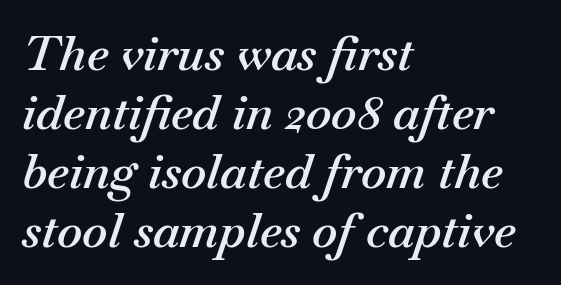
{"italic": "yes", "lean": "right", "slant_degrees": 18, "bold": "semi", "weight": "semibold", "width": "normal", "stroke_contrast": "medium", "x_height": "small", "monospaced": "no", "underline": "no", "align": "left", "line_spacing_ratio": 1.23, "letter_spacing": "normal", "letter_spacing_em": 0.0, "glyph_px": 48}
